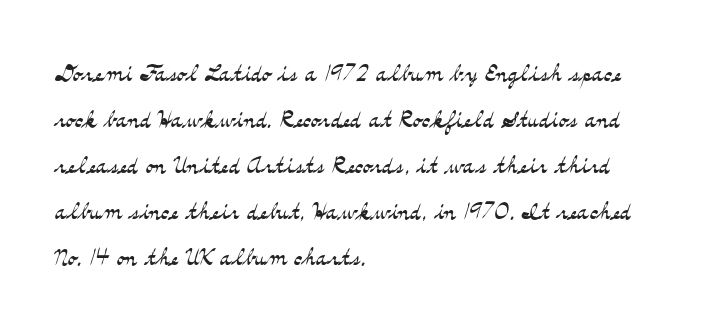
A typesetter would call this zero additional tracking. All the whitespace from short lines collects on the right. Varying glyph widths throughout — classic text-font behaviour. Letters have the restrained weight of plain body copy at most. Rule under the text: the space is simply empty.
